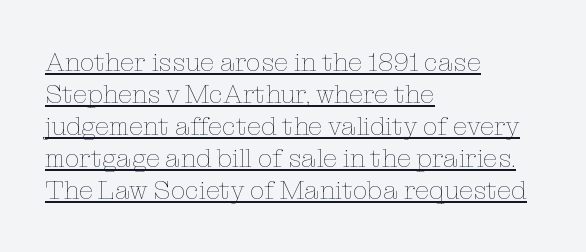
The image shows 26 px text type, upright; set left-aligned, line spacing 1.23x, normal letter spacing, underlined.
